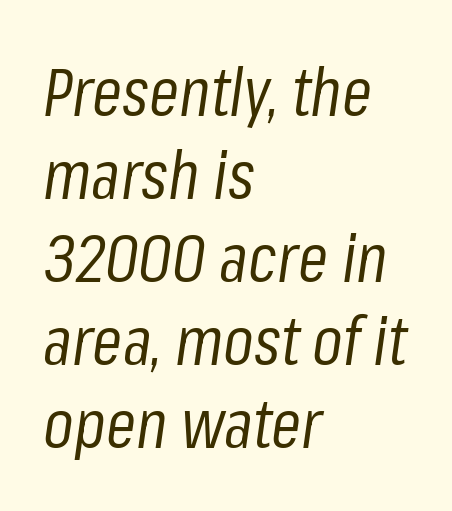
Q: Is the text bold? A: No.
Q: Is the text italic (slanted)? A: Yes, it leans right by about 8 degrees.
Q: Is the text underlined? A: No.
Q: How is the paragraph aligned? A: Left-aligned.
Q: Is the spacing between letters normal or unusually wide? A: Normal.
Q: Width (condensed, normal, or wide)? A: Condensed.
Q: Stroke contrast? A: Low.
Q: x-height? A: Medium.
Q: Monospaced? A: No.
